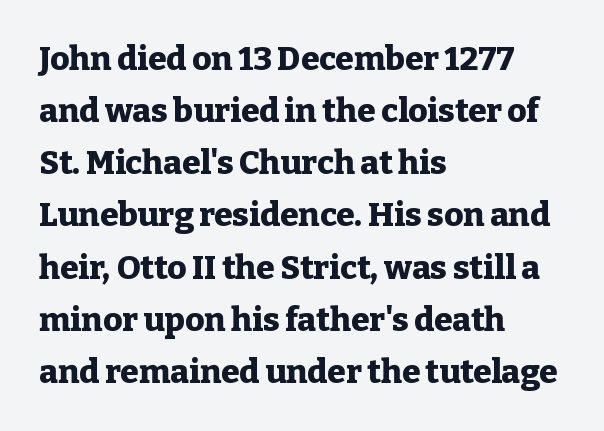
Observe the ordinary spacing: letters are neighbours, not strangers. Note the varied advance widths — an 'i' is clearly narrower than an 'm'. A typesetter would call this leading conventional body-copy spacing. Does the weight exceed regular? Yes, all the way to bold.
